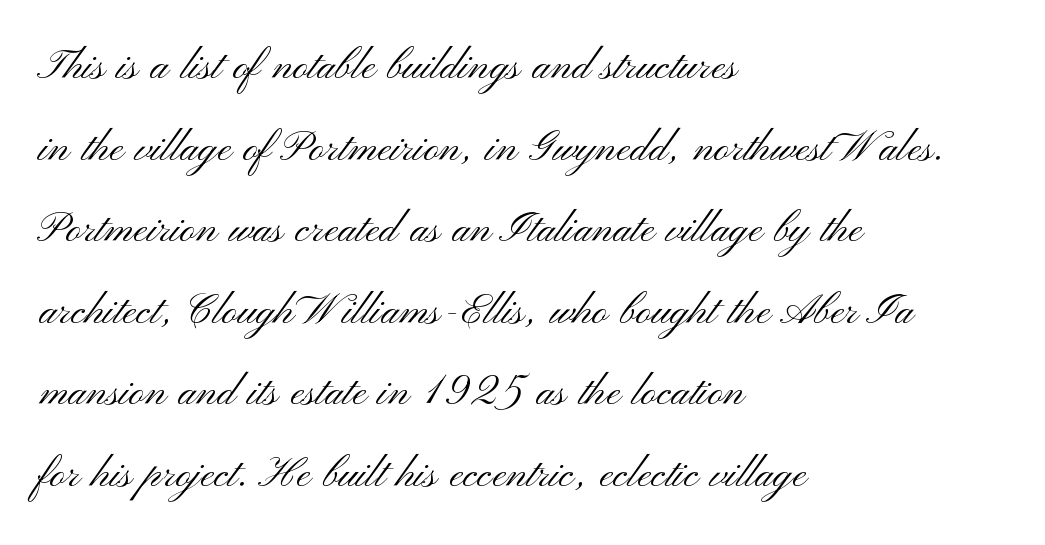
{"serif": "no", "bold": "no", "weight": "light", "width": "wide", "stroke_contrast": "medium", "x_height": "small", "monospaced": "no", "underline": "no", "align": "left", "line_spacing": "normal", "line_spacing_ratio": 1.54, "letter_spacing": "normal", "letter_spacing_em": 0.0, "glyph_px": 53}
